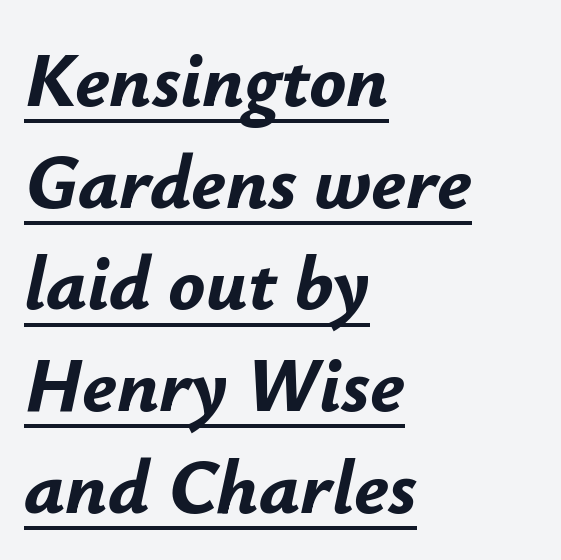
Slant detected: the letters are inclined. The ragged edge is on the right, which tells us the setting is flush left. What weight is shown? A full bold with thick strokes. Regular leading. A baseline rule has been typeset under these characters. The letters sit at their default tracking, neither squeezed nor spread.
